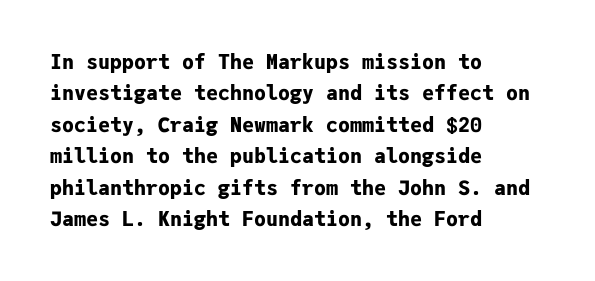
The image shows 20 px bold type, upright; set left-aligned, normal line spacing (1.57x), normal letter spacing, not underlined.
